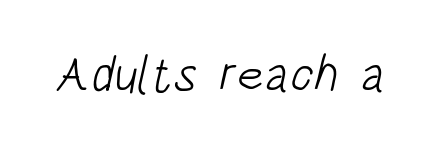
Q: Is the text bold? A: No.
Q: Is the typeface a serif or a sans-serif typeface? A: Sans-serif.
Q: Is the text underlined? A: No.
Q: Is the spacing between letters normal or unusually wide? A: Normal.
Q: Width (condensed, normal, or wide)? A: Condensed.
Q: Stroke contrast? A: Low.
Q: x-height? A: Large.
Q: Monospaced? A: No.
